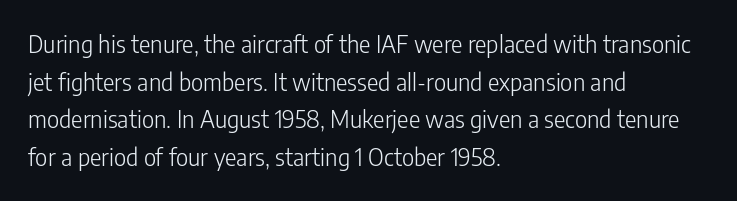
The image shows 24 px text type, upright; set left-aligned, normal line spacing (1.57x), normal letter spacing, not underlined.
